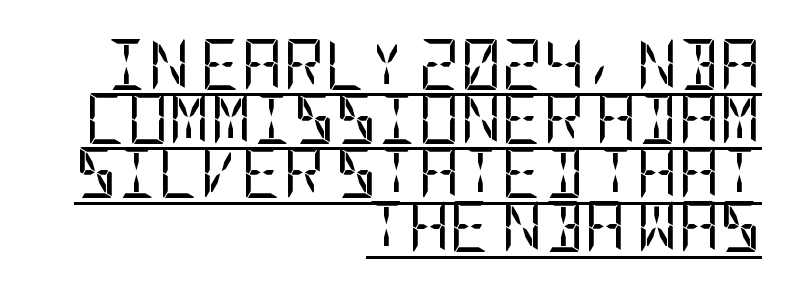
The image shows 51 px regular-weight, condensed sans-serif type, upright; set right-aligned, tight line spacing (1.06x), normal letter spacing, underlined; low stroke contrast and a large x-height.
